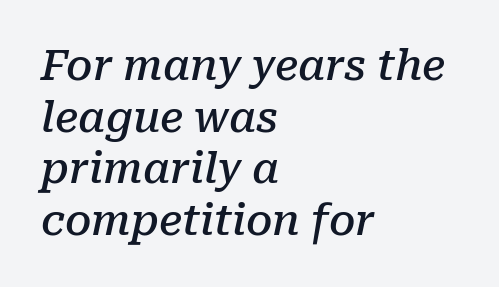
Q: Is the text bold? A: Semi-bold.
Q: Is the text italic (slanted)? A: Yes, it leans right by about 10 degrees.
Q: Is the typeface a serif or a sans-serif typeface? A: Serif.
Q: Is the text underlined? A: No.
Q: How is the paragraph aligned? A: Left-aligned.
Q: Is the spacing between letters normal or unusually wide? A: Normal.
Q: Width (condensed, normal, or wide)? A: Normal.
Q: Stroke contrast? A: Low.
Q: x-height? A: Medium.
Q: Monospaced? A: No.
